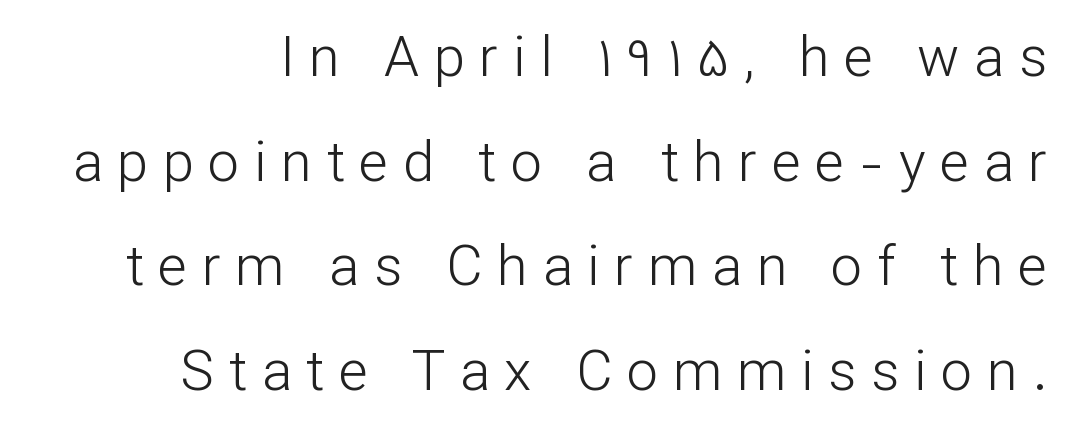
No feet cap the strokes, marking this as sans-serif type. The tracking jumps out immediately: characters are airy and widely separated. Note the varied advance widths — an 'i' is clearly narrower than an 'm'. No chunkiness to these letters — they're not bold. This sample uses an upright cut, with every glyph sitting square on the baseline.
